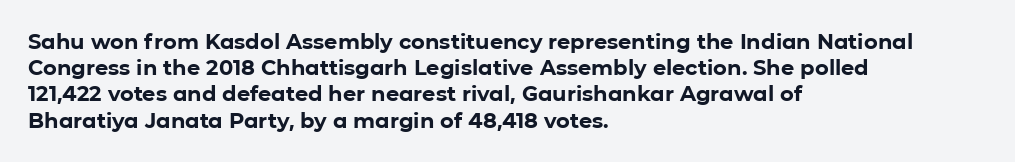
Does the weight exceed regular? Yes, all the way to bold. A typesetter would mark this as roman, not italic. The glyphs are unaccompanied by any horizontal stroke below them. Interline gaps are of average width in this sample. The horizontal fit of the characters is conventional and even.
